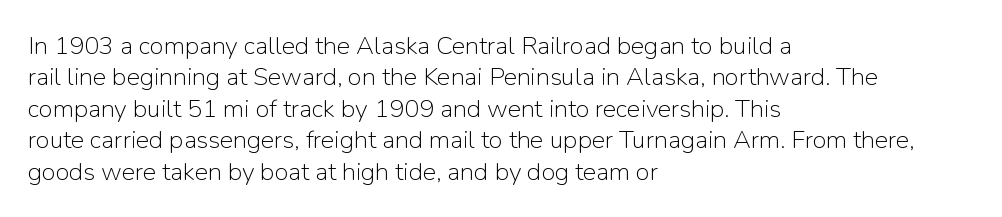
No letter is thick-stroked: the sample isn't bold. This is roman type, the default non-slanted kind. One glance says typical: line gaps are just what's usual. Plain, unruled lines of type. This sample is left-justified, so line endings fall wherever the words run out.
